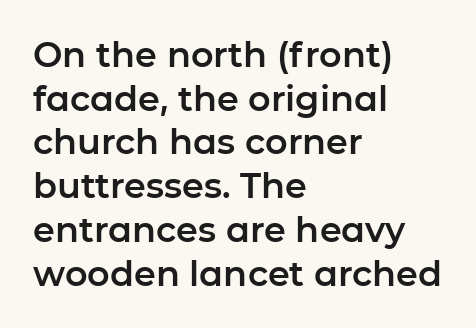
Where is the straight margin? On the left. The typeface chosen for these lines omits serifs. Underlining? Definitely not there. Each letter keeps its own natural width here, so spacing adapts to shape.
